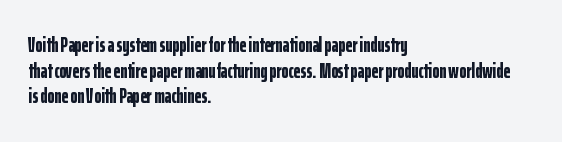
The image shows 21 px bold type, upright; set left-aligned, line spacing 1.22x, normal letter spacing, not underlined.
